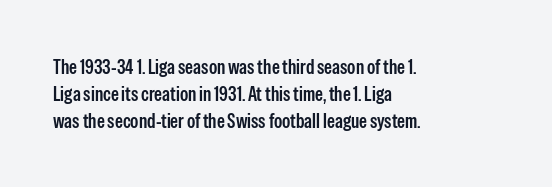
{"italic": "no", "bold": "semi", "underline": "no", "align": "left", "line_spacing": "normal", "line_spacing_ratio": 1.34, "letter_spacing": "normal", "letter_spacing_em": 0.0, "glyph_px": 20}
